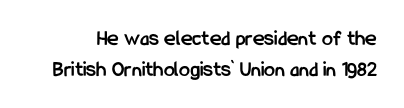
{"italic": "no", "bold": "yes", "underline": "no", "line_spacing": "normal", "line_spacing_ratio": 1.4, "letter_spacing": "normal", "letter_spacing_em": 0.0, "glyph_px": 22}
